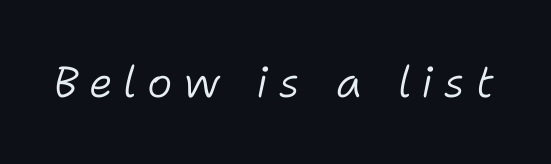
Q: Is the text bold? A: No.
Q: Is the text italic (slanted)? A: Yes, it leans right by about 11 degrees.
Q: Is the text underlined? A: No.
Q: Is the spacing between letters normal or unusually wide? A: Unusually wide.
Q: Width (condensed, normal, or wide)? A: Normal.
Q: Stroke contrast? A: Low.
Q: x-height? A: Medium.
Q: Monospaced? A: No.
